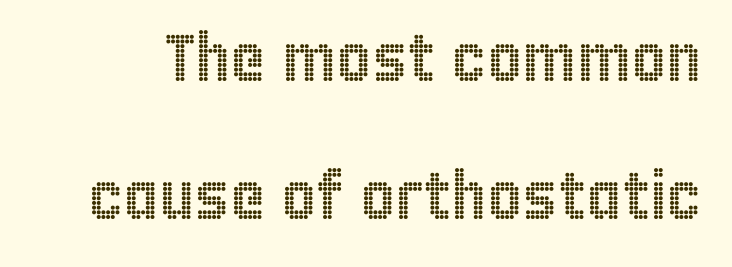
Q: Is the text italic (slanted)? A: No, it is upright.
Q: Is the text underlined? A: No.
Q: Is the spacing between letters normal or unusually wide? A: Normal.
Q: Is the spacing between lines tight, normal or loose? A: Loose.
Q: Width (condensed, normal, or wide)? A: Condensed.
Q: x-height? A: Large.
Q: Monospaced? A: No.
